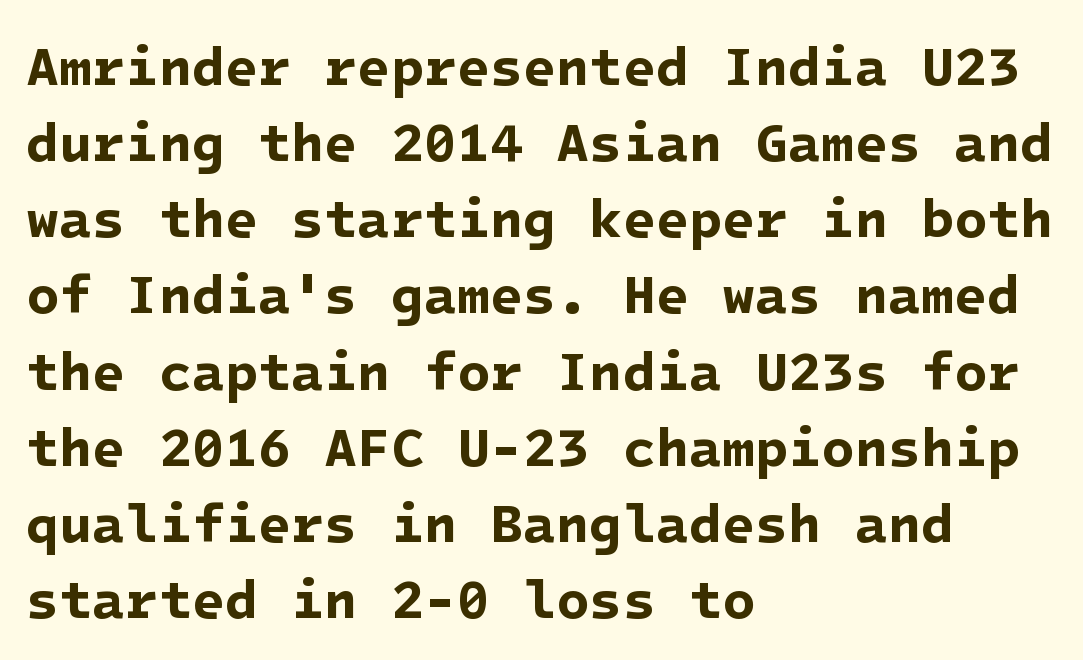
Compared with an ordinary text face, these strokes are far heavier — a full bold. Quick note: underline off. This sample uses a sans-serif face. The ragged edge is on the right, which tells us the setting is flush left. Inter-character spacing is left at the font's built-in metrics. Is there much room between lines? A standard amount, neither cramped nor airy.
